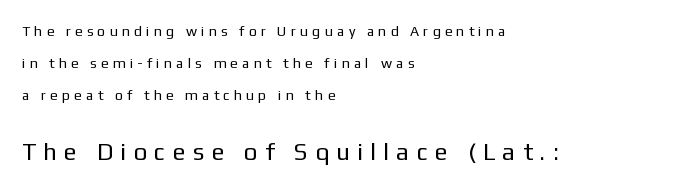
{"italic": "no", "bold": "no", "underline": "no", "align": "left", "line_spacing": "loose", "line_spacing_ratio": 2.27, "letter_spacing": "wide", "letter_spacing_em": 0.3, "larger_block": "second", "size_ratio": 1.71, "glyph_px": 24}
